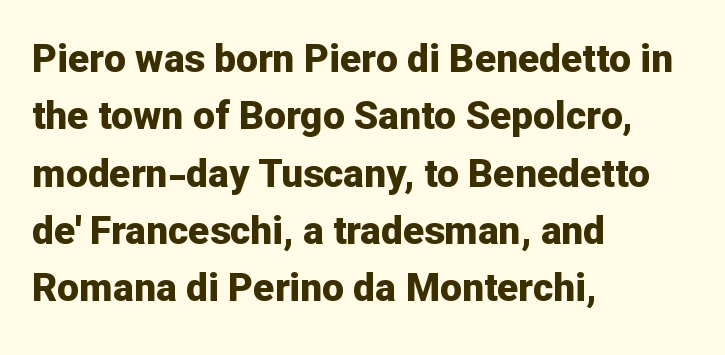
{"serif": "no", "italic": "no", "bold": "yes", "weight": "bold", "width": "normal", "stroke_contrast": "low", "x_height": "medium", "monospaced": "no", "underline": "no", "align": "left", "line_spacing": "normal", "line_spacing_ratio": 1.47, "letter_spacing": "normal", "letter_spacing_em": 0.0, "glyph_px": 39}
